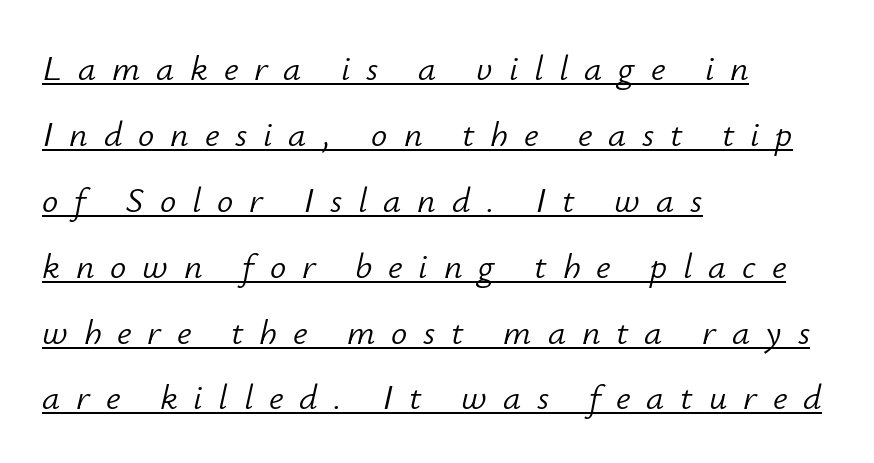
Q: Is the text bold? A: No.
Q: Is the text italic (slanted)? A: Yes, it leans right by about 12 degrees.
Q: Is the text underlined? A: Yes.
Q: How is the paragraph aligned? A: Left-aligned.
Q: Is the spacing between letters normal or unusually wide? A: Unusually wide.
Q: Width (condensed, normal, or wide)? A: Normal.
Q: Stroke contrast? A: Low.
Q: x-height? A: Small.
Q: Monospaced? A: No.
